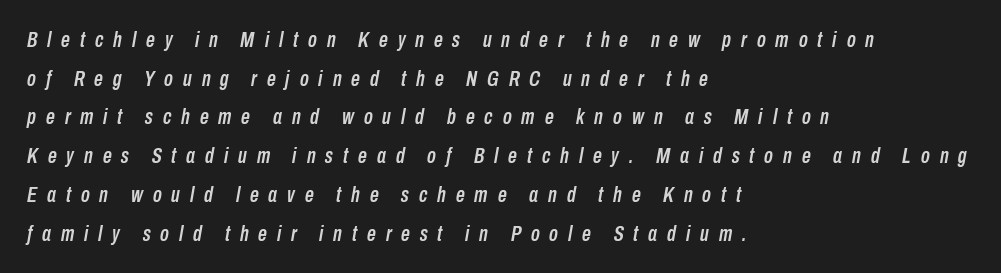
{"italic": "yes", "lean": "right", "slant_degrees": 10, "underline": "no", "align": "left", "line_spacing_ratio": 1.76, "letter_spacing": "wide", "letter_spacing_em": 0.45, "glyph_px": 22}
